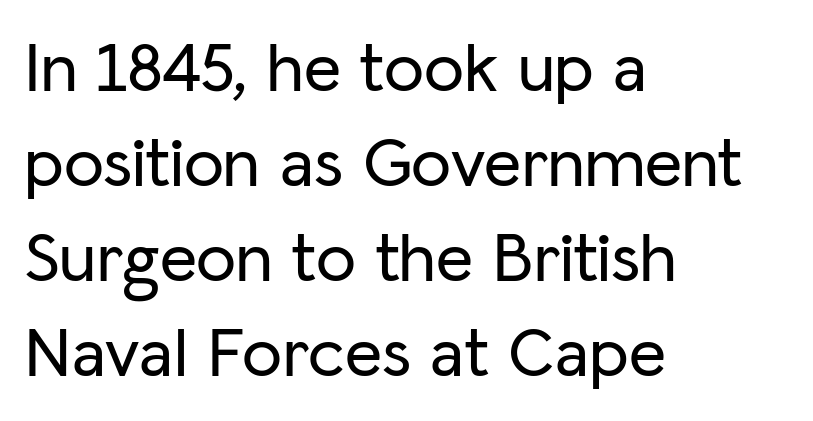
Notice how the stems are strictly vertical — no italics here. Each letter keeps its own natural width here, so spacing adapts to shape. Alignment: flush left. The designer went with a sans here, leaving each stem footless. No extra tracking has been applied to these lines.
